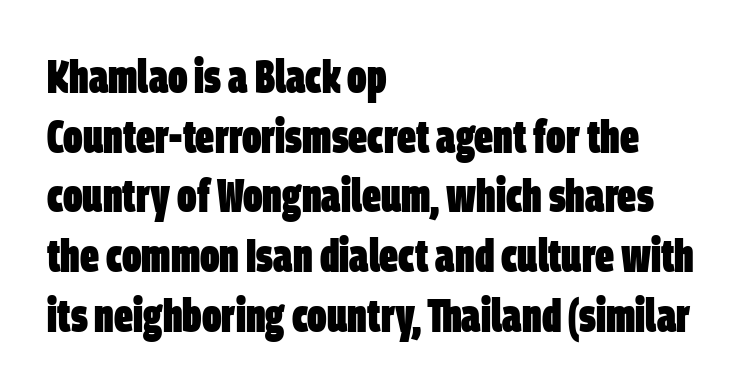
The image shows 47 px heavy, condensed sans-serif type; set left-aligned, normal line spacing (1.27x), normal letter spacing, not underlined; low stroke contrast and a large x-height.
